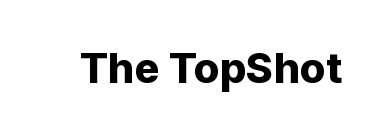
The image shows 43 px bold sans-serif type, upright; set normal letter spacing, not underlined; low stroke contrast and a medium x-height.
